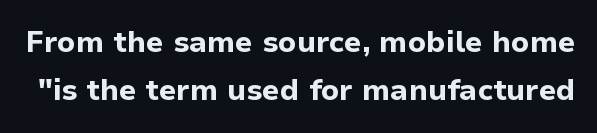
The face used here is proportionally spaced, like ordinary book or web type. Any mark beneath the type? The region is blank. As a designer I'd log this as weight 700, bold. Ordinary non-slanted type is in use. Default kerning and tracking; the words read as compact shapes. Vertically, the passage feels balanced, rows spaced as you'd expect.
